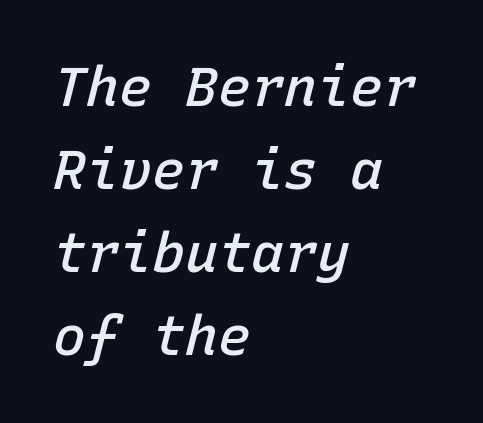
Q: Is the text bold? A: Semi-bold.
Q: Is the text italic (slanted)? A: Yes, it leans right by about 15 degrees.
Q: Is the text underlined? A: No.
Q: How is the paragraph aligned? A: Left-aligned.
Q: Is the spacing between letters normal or unusually wide? A: Normal.
Q: Is the spacing between lines tight, normal or loose? A: Normal.
Q: Width (condensed, normal, or wide)? A: Normal.
Q: Stroke contrast? A: Low.
Q: x-height? A: Medium.
Q: Monospaced? A: Yes.
